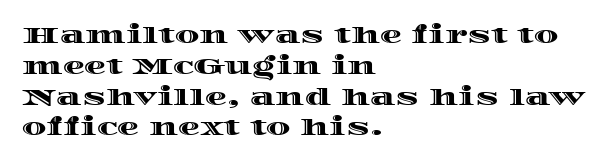
Q: Is the text italic (slanted)? A: No, it is upright.
Q: Is the text underlined? A: No.
Q: How is the paragraph aligned? A: Left-aligned.
Q: Is the spacing between letters normal or unusually wide? A: Normal.
Q: Is the spacing between lines tight, normal or loose? A: Normal.
